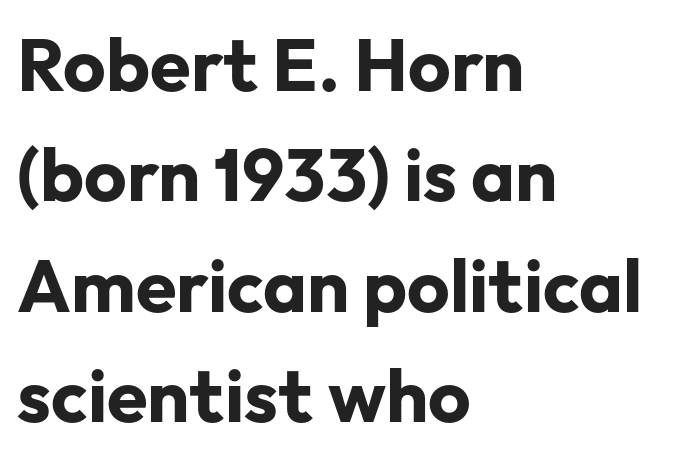
The image shows 74 px bold sans-serif type, upright; set left-aligned, normal line spacing (1.49x), normal letter spacing, not underlined; low stroke contrast and a medium x-height.
